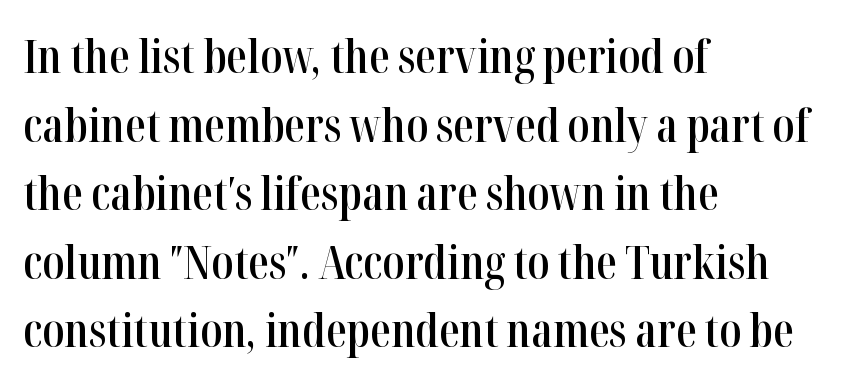
The image shows 46 px semibold, condensed serif type, upright; set left-aligned, normal line spacing (1.49x), normal letter spacing, not underlined; high stroke contrast and a medium x-height.
